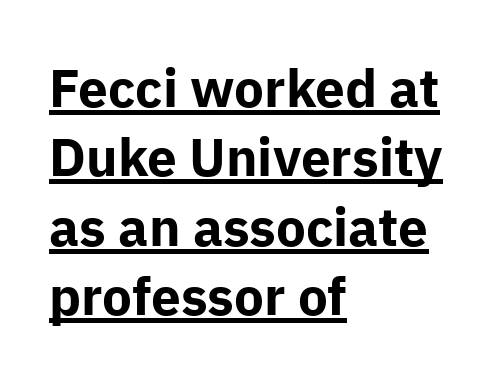
The letters are bold, with thick, heavy strokes. Does the type have serifs? No, each stem ends abruptly. The face used here appears with an underline applied. Which margin do the lines hug? The left one — the right edge is uneven. This block has exactly the height ordinary leading produces.
